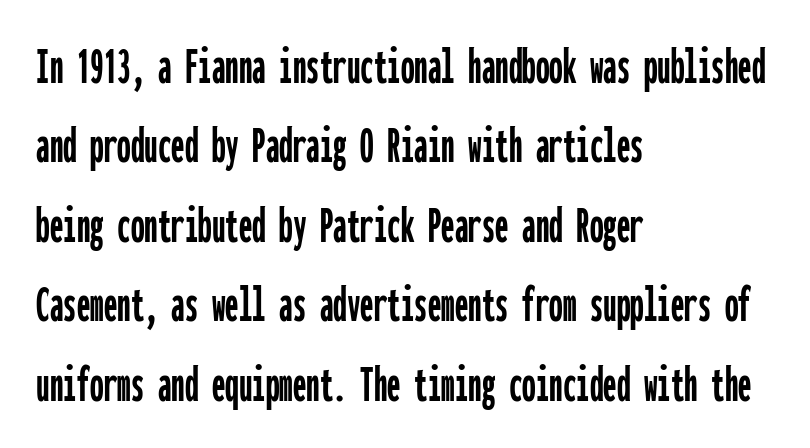
{"serif": "no", "italic": "no", "width": "condensed", "stroke_contrast": "low", "x_height": "medium", "monospaced": "yes", "underline": "no", "align": "left", "line_spacing": "normal", "line_spacing_ratio": 1.47, "letter_spacing": "normal", "letter_spacing_em": 0.0, "glyph_px": 54}
